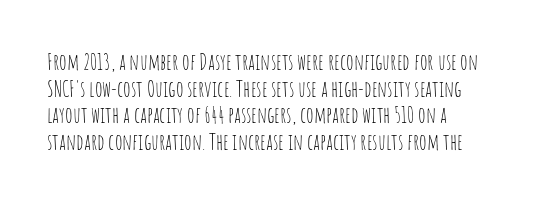
{"italic": "no", "bold": "no", "underline": "no", "line_spacing_ratio": 1.21, "letter_spacing": "normal", "letter_spacing_em": 0.0, "glyph_px": 22}
